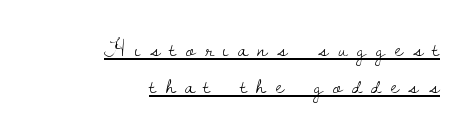
{"bold": "no", "underline": "yes", "align": "right", "line_spacing": "normal", "line_spacing_ratio": 1.55, "letter_spacing": "wide", "letter_spacing_em": 0.41, "glyph_px": 24}
